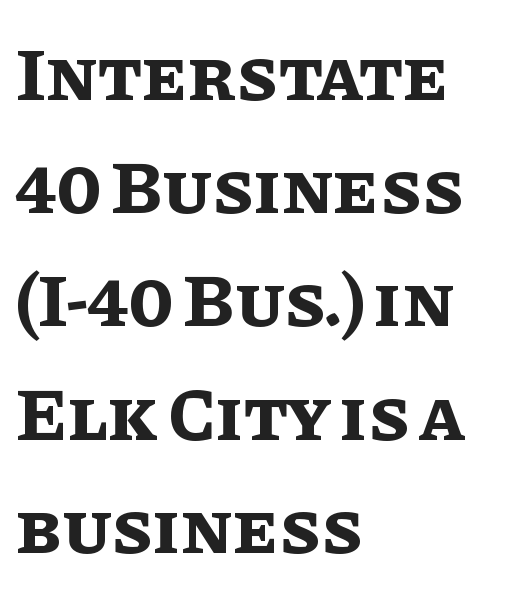
{"italic": "no", "bold": "yes", "weight": "bold", "width": "normal", "stroke_contrast": "low", "x_height": "large", "monospaced": "no", "underline": "no", "align": "left", "line_spacing": "normal", "line_spacing_ratio": 1.51, "letter_spacing": "normal", "letter_spacing_em": 0.0, "glyph_px": 75}
